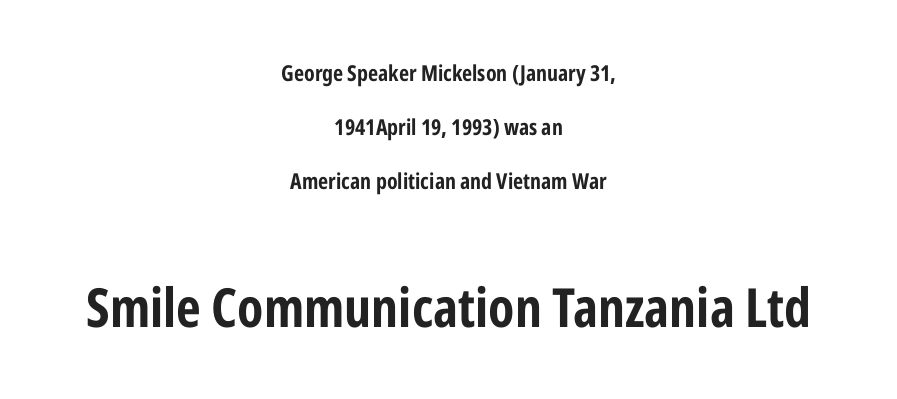
{"serif": "no", "italic": "no", "bold": "yes", "weight": "bold", "width": "condensed", "stroke_contrast": "low", "x_height": "medium", "monospaced": "no", "underline": "no", "align": "center", "line_spacing": "loose", "line_spacing_ratio": 2.46, "letter_spacing": "normal", "letter_spacing_em": 0.0, "larger_block": "second", "size_ratio": 2.45, "glyph_px": 54}
